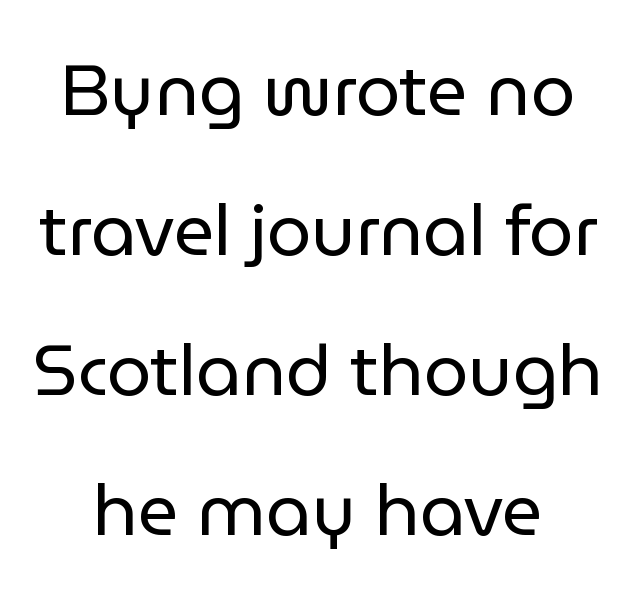
{"serif": "no", "italic": "no", "bold": "no", "weight": "regular", "width": "normal", "stroke_contrast": "low", "x_height": "medium", "monospaced": "no", "underline": "no", "align": "center", "line_spacing": "loose", "line_spacing_ratio": 1.97, "letter_spacing": "normal", "letter_spacing_em": 0.0, "glyph_px": 71}
